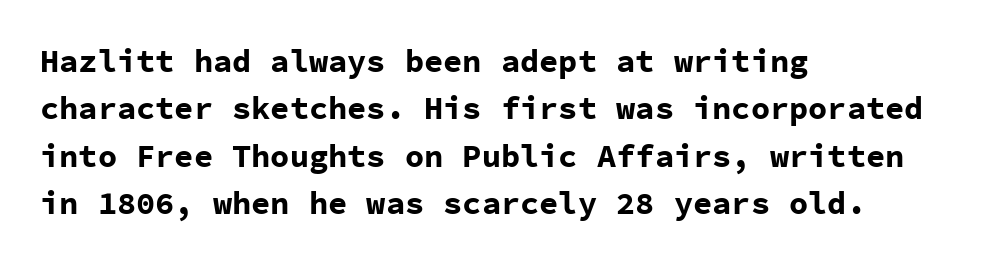
{"serif": "no", "italic": "no", "bold": "yes", "weight": "bold", "width": "normal", "stroke_contrast": "low", "x_height": "medium", "monospaced": "yes", "underline": "no", "align": "left", "line_spacing": "normal", "line_spacing_ratio": 1.48, "letter_spacing": "normal", "letter_spacing_em": 0.0, "glyph_px": 32}
